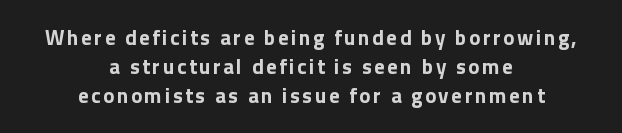
Q: Is the text bold? A: Yes.
Q: Is the text italic (slanted)? A: No, it is upright.
Q: Is the text underlined? A: No.
Q: How is the paragraph aligned? A: Centered.
Q: Is the spacing between lines tight, normal or loose? A: Normal.
